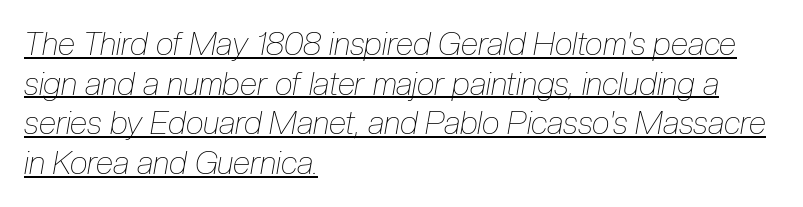
Looking at the ascenders, they clearly lean. Glance below the letters and you will spot a drawn line. Typeset ragged right — the left edge is the straight one. Is this a heavy cut? Hardly; it is regular or lighter. This sample has the flowing, uneven cadence of proportional lettering. Honestly, the letter spacing is just normal — you wouldn't notice it.
